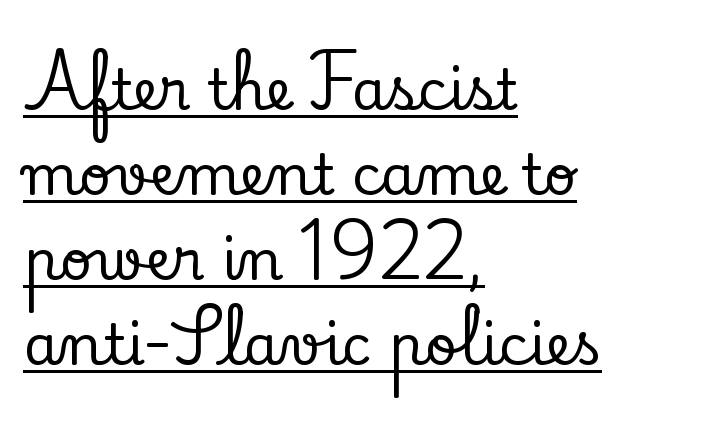
The image shows 56 px serif type, upright; set left-aligned, normal line spacing (1.52x), normal letter spacing, underlined; low stroke contrast and a small x-height.
